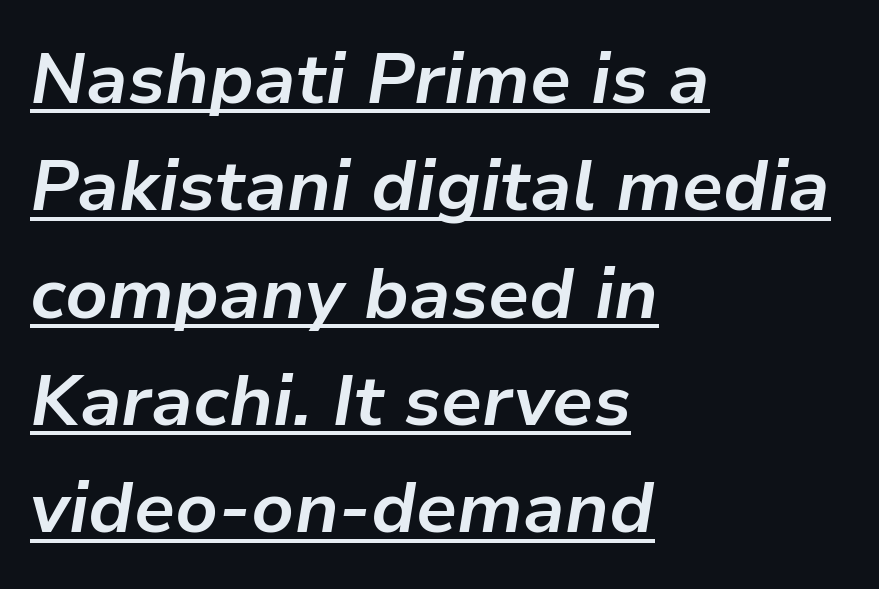
{"italic": "yes", "lean": "right", "slant_degrees": 9, "bold": "yes", "weight": "bold", "width": "normal", "stroke_contrast": "low", "x_height": "medium", "monospaced": "no", "underline": "yes", "align": "left", "line_spacing": "normal", "line_spacing_ratio": 1.49, "letter_spacing": "normal", "letter_spacing_em": 0.0, "glyph_px": 72}
